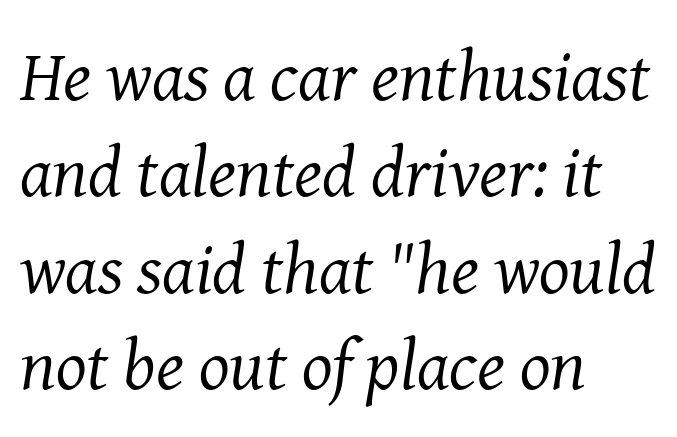
The image shows 72 px regular-weight serif type, italic (leaning right); set left-aligned, normal line spacing (1.34x), normal letter spacing, not underlined; medium stroke contrast and a medium x-height.
